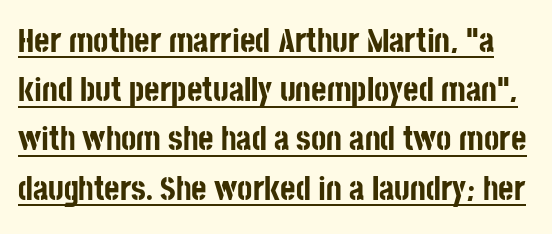
{"serif": "no", "italic": "no", "bold": "yes", "weight": "bold", "width": "condensed", "stroke_contrast": "low", "x_height": "large", "monospaced": "no", "underline": "yes", "line_spacing": "normal", "line_spacing_ratio": 1.49, "letter_spacing": "normal", "letter_spacing_em": 0.0, "glyph_px": 33}
